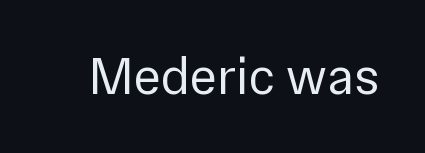
Q: Is the text bold? A: No.
Q: Is the text italic (slanted)? A: No, it is upright.
Q: Is the typeface a serif or a sans-serif typeface? A: Sans-serif.
Q: Is the text underlined? A: No.
Q: Is the spacing between letters normal or unusually wide? A: Normal.
Q: Width (condensed, normal, or wide)? A: Normal.
Q: x-height? A: Medium.
Q: Monospaced? A: No.
